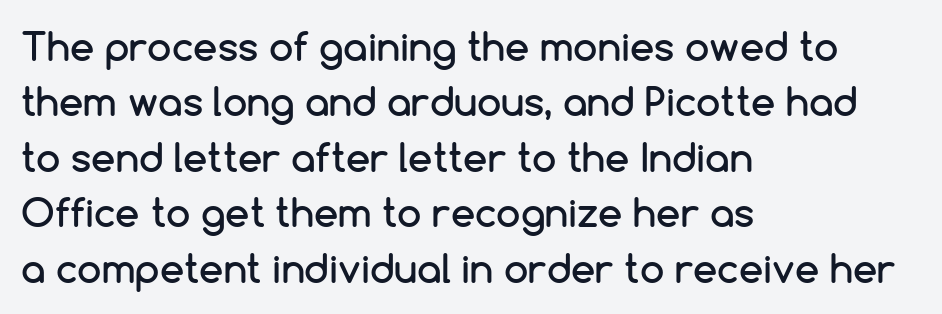
The image shows 39 px sans-serif type, upright; set left-aligned, normal line spacing (1.42x), normal letter spacing, not underlined; low stroke contrast and a medium x-height.
